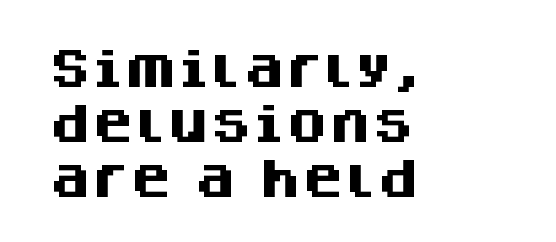
Each letter's strokes conclude bluntly, with no projecting serifs. A student would call this left alignment; a typographer would say flush left, rag right. Any mark beneath the type? The region is blank. Observe the ordinary spacing: letters are neighbours, not strangers.
